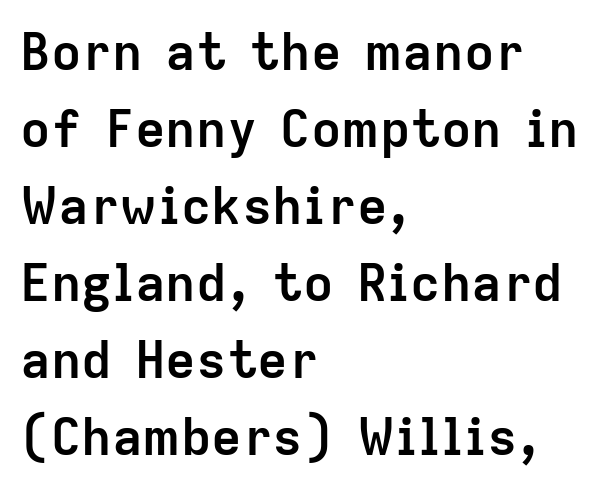
{"serif": "no", "italic": "no", "bold": "yes", "weight": "semibold", "width": "normal", "stroke_contrast": "low", "x_height": "medium", "monospaced": "no", "underline": "no", "align": "left", "line_spacing": "normal", "line_spacing_ratio": 1.51, "letter_spacing": "normal", "letter_spacing_em": 0.0, "glyph_px": 51}
